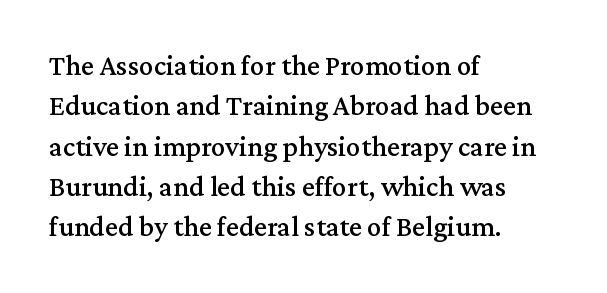
The image shows 29 px serif type, upright; set left-aligned, normal line spacing (1.39x), normal letter spacing, not underlined; medium stroke contrast and a medium x-height.
